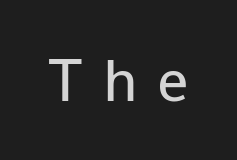
The strip under each line holds only bare page. A quiet, ordinary-to-light weight characterises the typeface. If you drew a line through each stem, it would be perfectly vertical. A typesetter would label this face a sans.
